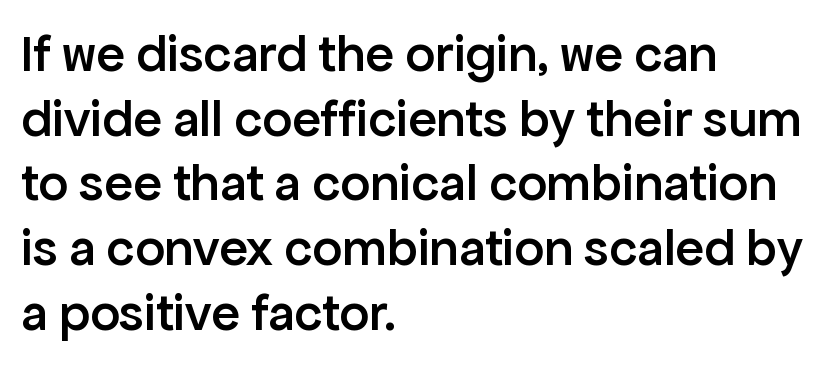
{"serif": "no", "italic": "no", "bold": "semi", "weight": "semibold", "width": "normal", "stroke_contrast": "low", "x_height": "medium", "monospaced": "no", "underline": "no", "align": "left", "line_spacing_ratio": 1.22, "letter_spacing": "normal", "letter_spacing_em": 0.0, "glyph_px": 53}
